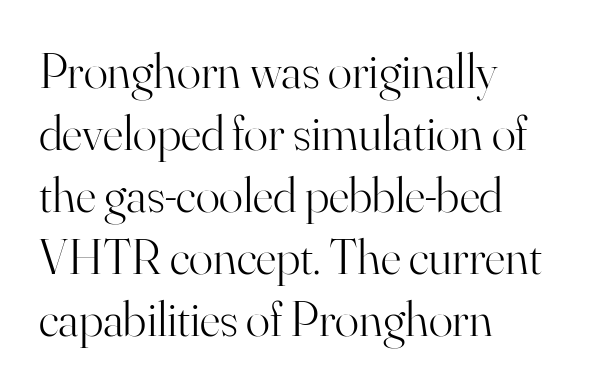
Default kerning and tracking; the words read as compact shapes. Small tapered or slab feet sit at the stroke ends, so this counts as serif. Counters stay open thanks to moderate or lighter strokes. A student would call this left alignment; a typographer would say flush left, rag right. The passage shown is typed in a proportional face where columns would drift.
